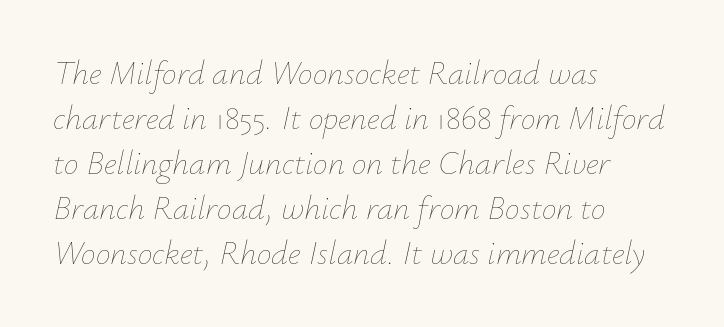
The lines in this sample share a left origin and differ only in where they stop. The gap between lines stays unmarked. The characters are drawn with everyday or finer stroke widths. In terms of letterspacing, this is plain default setting. Horizontal bands of white between lines are of average thickness. These lines were composed using italics.
